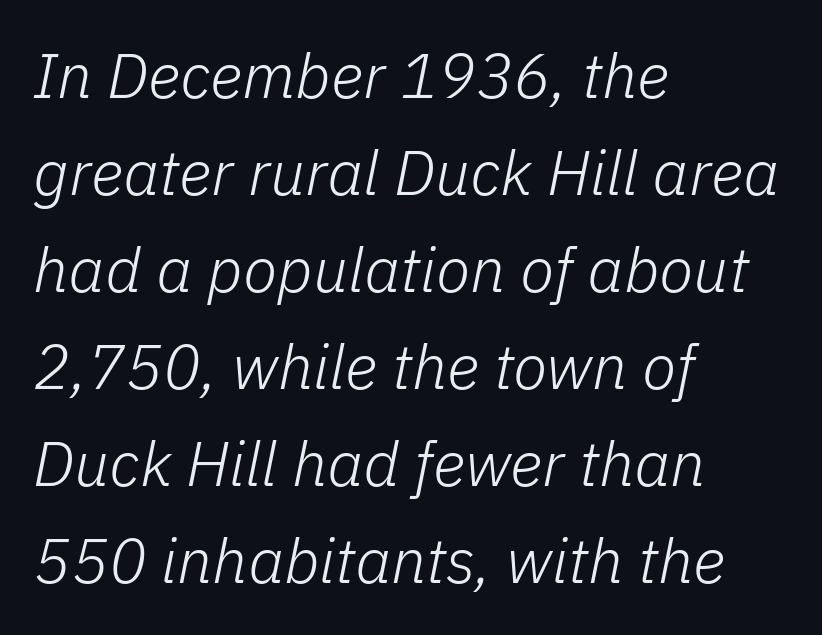
The image shows 63 px light type, italic (leaning right); set left-aligned, normal line spacing (1.54x), normal letter spacing, not underlined; low stroke contrast and a medium x-height.
